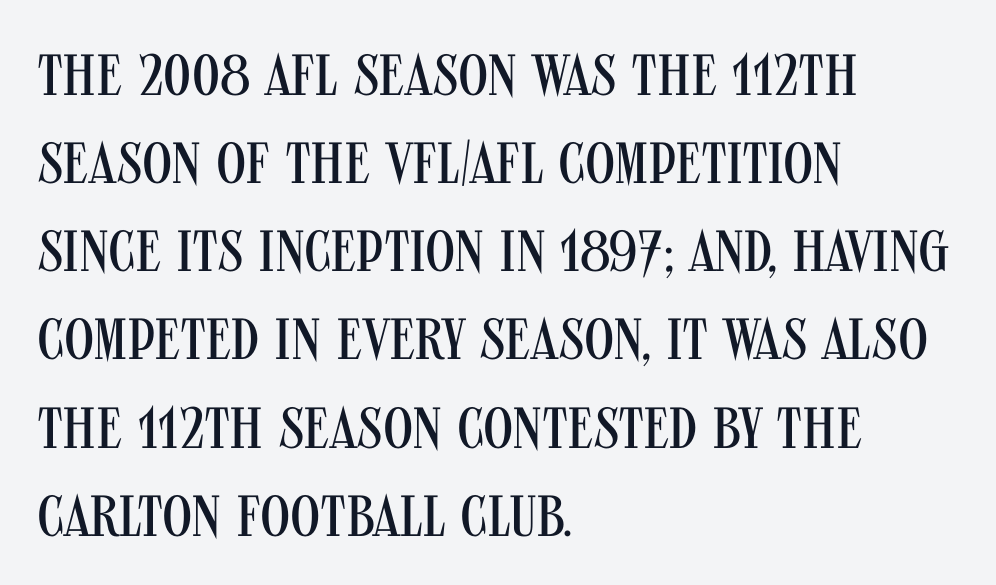
{"serif": "no", "italic": "no", "bold": "no", "weight": "regular", "width": "condensed", "stroke_contrast": "medium", "x_height": "large", "monospaced": "no", "underline": "no", "align": "left", "line_spacing": "normal", "line_spacing_ratio": 1.52, "letter_spacing": "normal", "letter_spacing_em": 0.0, "glyph_px": 58}
